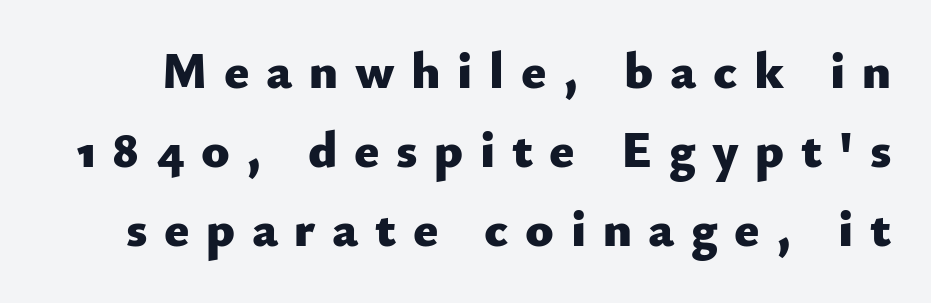
Q: Is the text bold? A: Yes.
Q: Is the text italic (slanted)? A: No, it is upright.
Q: Is the typeface a serif or a sans-serif typeface? A: Sans-serif.
Q: Is the text underlined? A: No.
Q: Is the spacing between letters normal or unusually wide? A: Unusually wide.
Q: Is the spacing between lines tight, normal or loose? A: Normal.
Q: Width (condensed, normal, or wide)? A: Normal.
Q: Stroke contrast? A: Low.
Q: x-height? A: Small.
Q: Monospaced? A: No.
